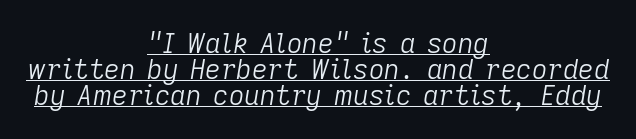
The image shows 27 px text type, italic (leaning right); set centered, tight line spacing (0.96x), normal letter spacing, underlined.
